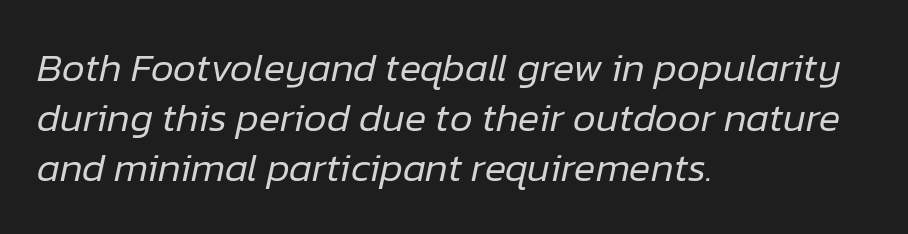
Words appear dense and cohesive because spacing is normal. The rendering uses natural spacing where letterforms have individual widths. Just letters on the line, the space beneath them empty. The weight would be labelled regular, book, light, or lighter still. The lines in this sample share a left origin and differ only in where they stop. Quick note: interline space is typical.
